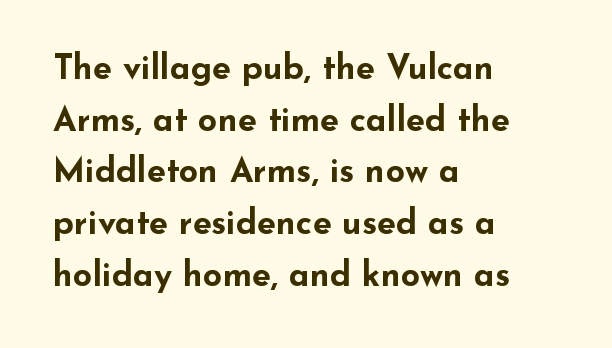
The image shows 34 px bold, wide sans-serif type, upright; set left-aligned, normal line spacing (1.52x), normal letter spacing, not underlined; low stroke contrast and a small x-height.
